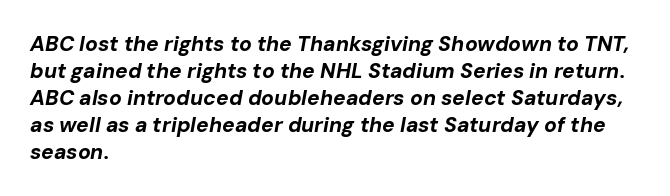
Glance below the letters and you will spot only blank space. Inter-character spacing is left at the font's built-in metrics. The setting favours the left margin, as ordinary paragraphs usually do. Italic: yes, the glyphs are oblique. Look at the stroke-to-counter ratio: heavy, a bold.
